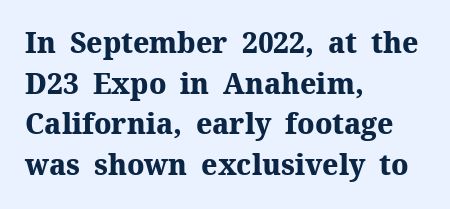
Q: Is the text bold? A: Yes.
Q: Is the text italic (slanted)? A: No, it is upright.
Q: Is the typeface a serif or a sans-serif typeface? A: Serif.
Q: Is the text underlined? A: No.
Q: How is the paragraph aligned? A: Left-aligned.
Q: Is the spacing between letters normal or unusually wide? A: Normal.
Q: Is the spacing between lines tight, normal or loose? A: Normal.
Q: Width (condensed, normal, or wide)? A: Normal.
Q: Stroke contrast? A: Medium.
Q: x-height? A: Medium.
Q: Monospaced? A: No.
